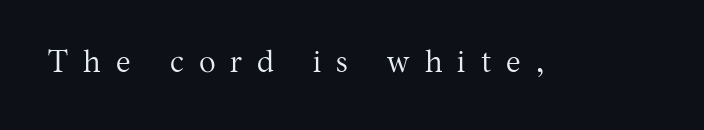
Q: Is the text bold? A: No.
Q: Is the text italic (slanted)? A: No, it is upright.
Q: Is the typeface a serif or a sans-serif typeface? A: Serif.
Q: Is the text underlined? A: No.
Q: Is the spacing between letters normal or unusually wide? A: Unusually wide.
Q: Width (condensed, normal, or wide)? A: Normal.
Q: Stroke contrast? A: Medium.
Q: x-height? A: Medium.
Q: Monospaced? A: No.
